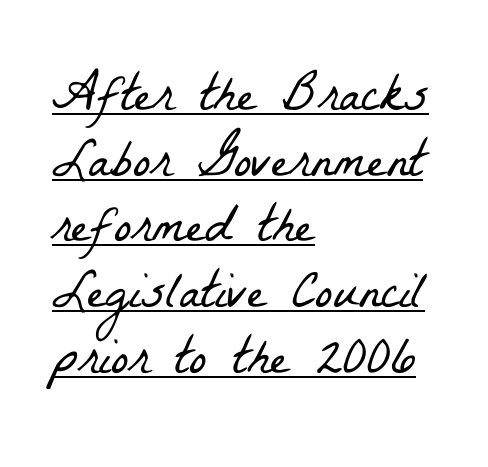
Examine the stroke ends and you'll spot serifs. The typesetting does not lean heavy: it is not bold. Layout note: lines flush left. Think of a printed novel: that variable character pitch is what you see here.
